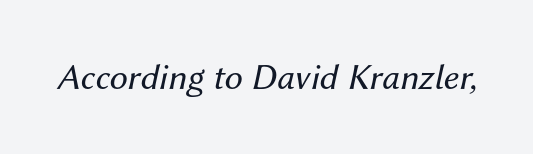
Q: Is the text bold? A: No.
Q: Is the text italic (slanted)? A: Yes, it leans right by about 12 degrees.
Q: Is the text underlined? A: No.
Q: Is the spacing between letters normal or unusually wide? A: Normal.
Q: Width (condensed, normal, or wide)? A: Normal.
Q: Stroke contrast? A: Medium.
Q: x-height? A: Medium.
Q: Monospaced? A: No.
